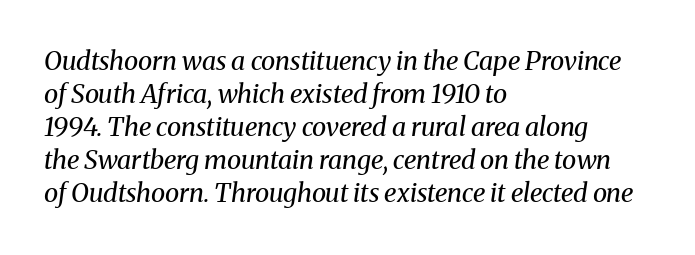
Q: Is the text bold? A: No.
Q: Is the text italic (slanted)? A: Yes, it leans right by about 8 degrees.
Q: Is the text underlined? A: No.
Q: How is the paragraph aligned? A: Left-aligned.
Q: Is the spacing between letters normal or unusually wide? A: Normal.
Q: Is the spacing between lines tight, normal or loose? A: Normal.
